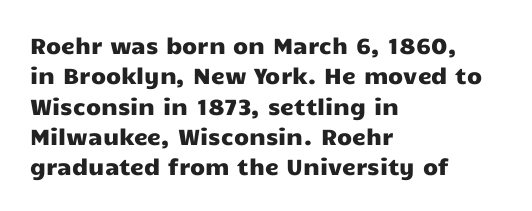
The image shows 22 px text type, upright; set left-aligned, normal line spacing (1.38x), normal letter spacing, not underlined.
